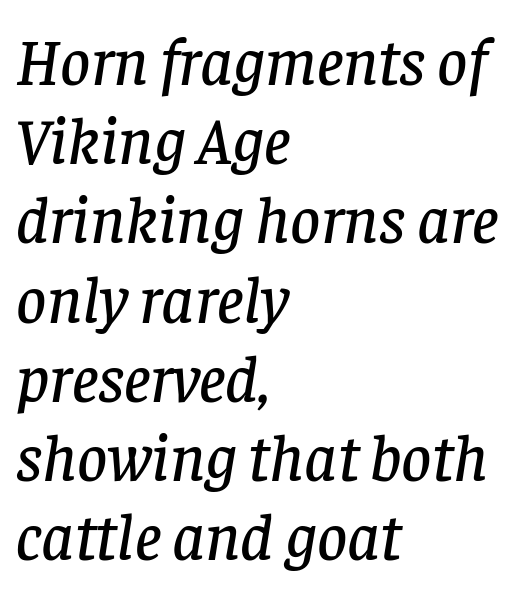
{"serif": "yes", "italic": "yes", "lean": "right", "slant_degrees": 8, "width": "normal", "stroke_contrast": "low", "x_height": "large", "monospaced": "no", "underline": "no", "align": "left", "line_spacing_ratio": 1.2, "letter_spacing": "normal", "letter_spacing_em": 0.0, "glyph_px": 66}
